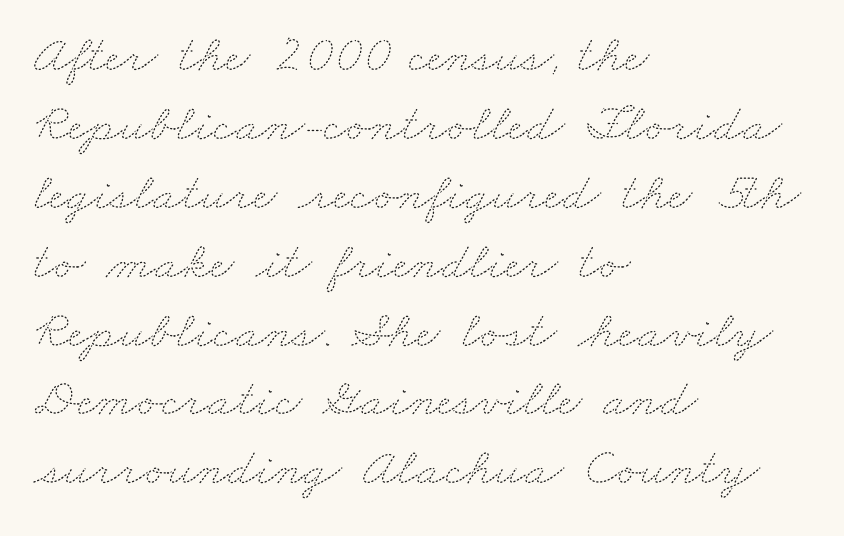
{"bold": "no", "weight": "thin", "width": "wide", "stroke_contrast": "medium", "x_height": "small", "monospaced": "no", "underline": "no", "align": "left", "line_spacing": "normal", "line_spacing_ratio": 1.3, "letter_spacing": "normal", "letter_spacing_em": 0.0, "glyph_px": 53}
